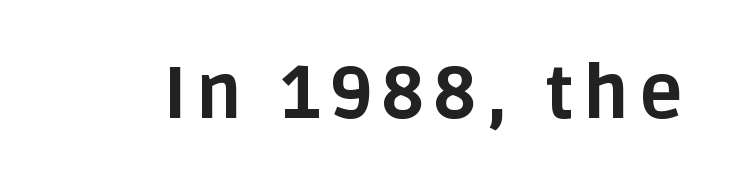
Q: Is the text bold? A: Yes.
Q: Is the text italic (slanted)? A: No, it is upright.
Q: Is the typeface a serif or a sans-serif typeface? A: Sans-serif.
Q: Is the text underlined? A: No.
Q: Width (condensed, normal, or wide)? A: Normal.
Q: Stroke contrast? A: Low.
Q: x-height? A: Large.
Q: Monospaced? A: No.
